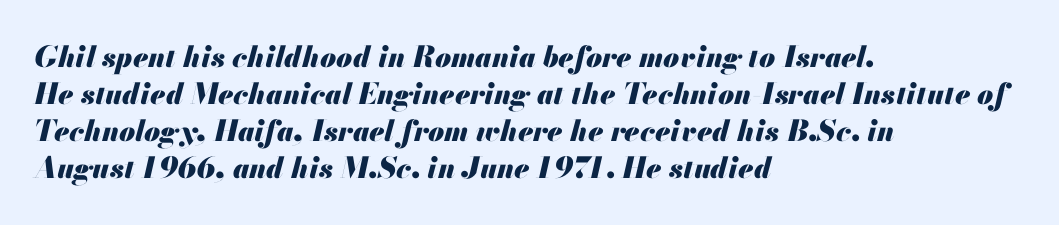
{"italic": "yes", "lean": "right", "slant_degrees": 13, "bold": "yes", "weight": "heavy", "width": "normal", "stroke_contrast": "medium", "x_height": "small", "monospaced": "no", "underline": "no", "align": "left", "line_spacing": "normal", "line_spacing_ratio": 1.28, "letter_spacing": "normal", "letter_spacing_em": 0.0, "glyph_px": 29}
